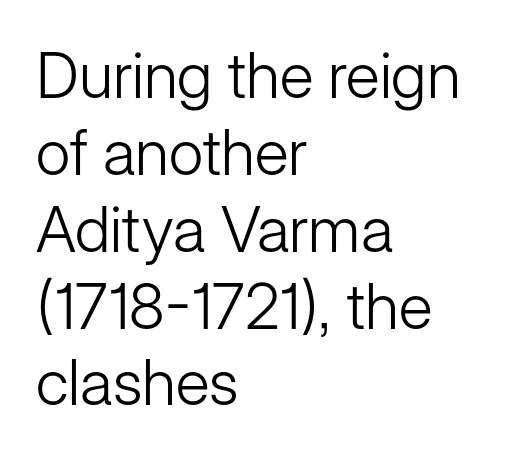
The image shows 63 px light sans-serif type, upright; set left-aligned, line spacing 1.22x, normal letter spacing, not underlined; low stroke contrast and a medium x-height.
